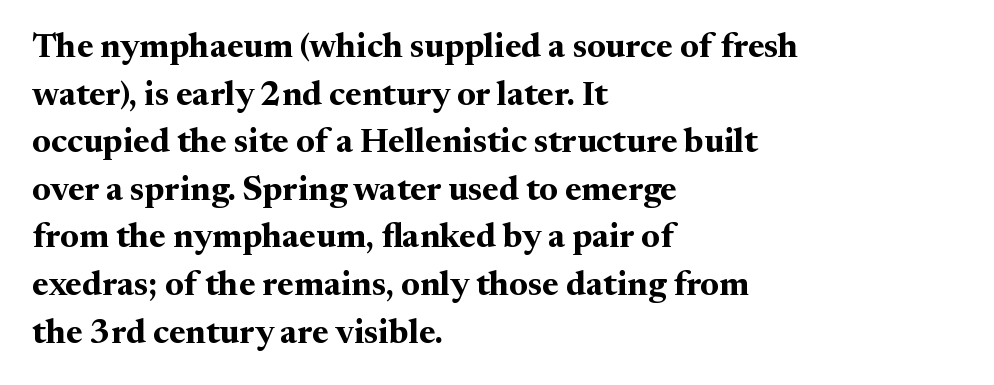
{"serif": "yes", "italic": "no", "bold": "yes", "weight": "bold", "width": "normal", "stroke_contrast": "medium", "x_height": "medium", "monospaced": "no", "underline": "no", "align": "left", "line_spacing": "normal", "line_spacing_ratio": 1.4, "letter_spacing": "normal", "letter_spacing_em": 0.0, "glyph_px": 34}
